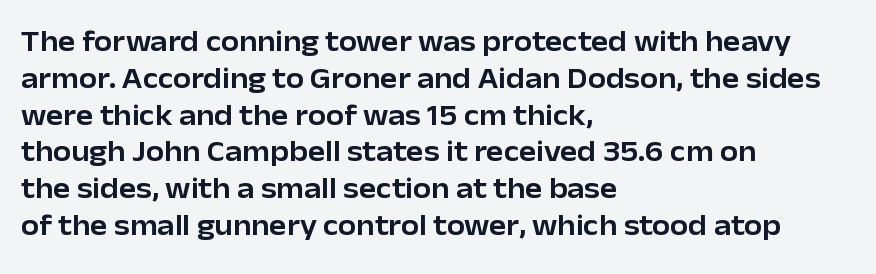
The image shows 29 px sans-serif type, upright; set left-aligned, normal line spacing (1.27x), normal letter spacing, not underlined; low stroke contrast and a medium x-height.
